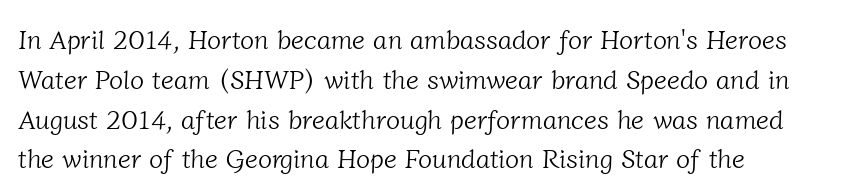
The image shows 26 px text type; set normal line spacing (1.53x), normal letter spacing, not underlined.
